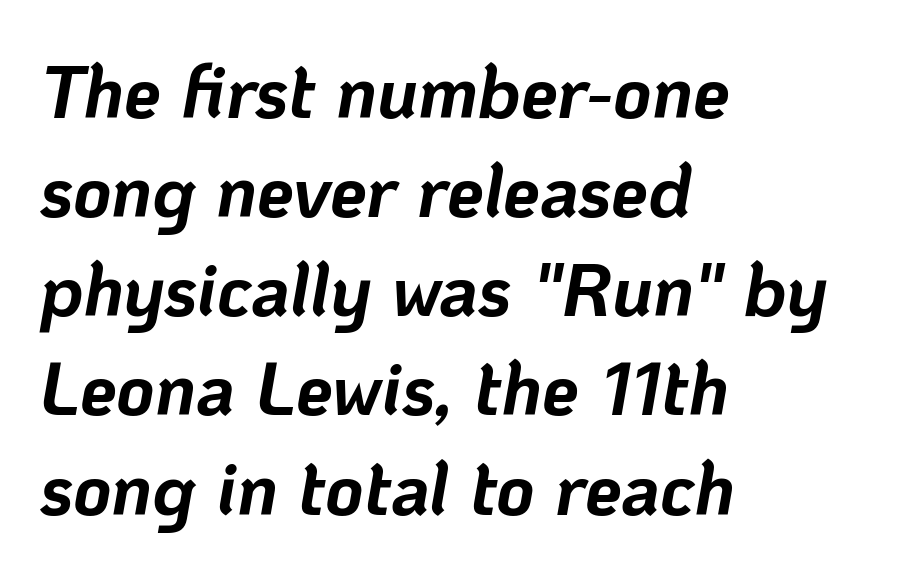
Caption: multi-line text, flush left, ragged right. Proportional: the letters do not fall into vertical columns. Nobody touched the tracking dial on this one. The face used here has a pronounced slope to its letters. Honestly, the row spacing looks completely unremarkable. A bare baseline throughout the passage.
